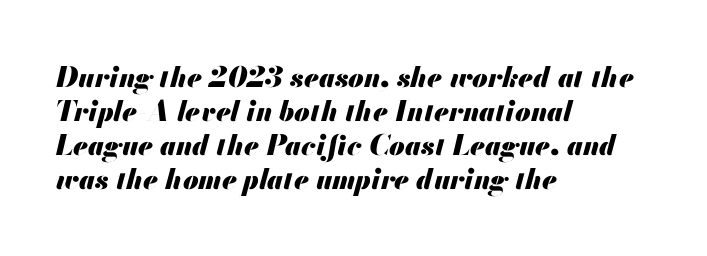
{"italic": "yes", "lean": "right", "slant_degrees": 13, "bold": "yes", "weight": "heavy", "width": "normal", "stroke_contrast": "medium", "x_height": "small", "monospaced": "no", "underline": "no", "align": "left", "line_spacing_ratio": 1.21, "letter_spacing": "normal", "letter_spacing_em": 0.0, "glyph_px": 28}
